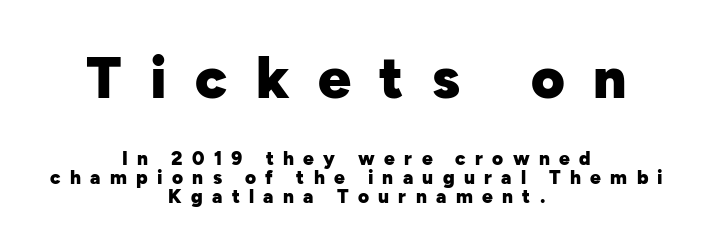
{"serif": "no", "italic": "no", "bold": "yes", "weight": "heavy", "width": "normal", "stroke_contrast": "low", "x_height": "medium", "monospaced": "no", "underline": "no", "align": "center", "line_spacing": "tight", "line_spacing_ratio": 1.0, "letter_spacing": "wide", "letter_spacing_em": 0.49, "larger_block": "first", "size_ratio": 3.05, "glyph_px": 58}
